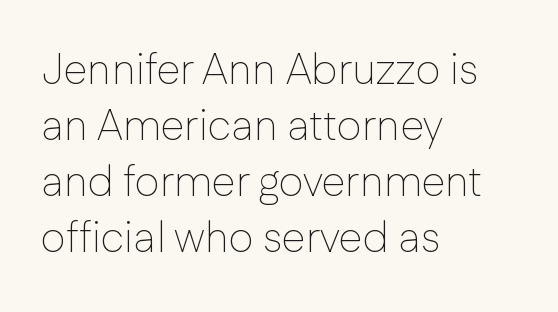
Q: Is the text bold? A: No.
Q: Is the text italic (slanted)? A: No, it is upright.
Q: Is the typeface a serif or a sans-serif typeface? A: Sans-serif.
Q: Is the text underlined? A: No.
Q: How is the paragraph aligned? A: Left-aligned.
Q: Is the spacing between letters normal or unusually wide? A: Normal.
Q: Is the spacing between lines tight, normal or loose? A: Normal.
Q: Width (condensed, normal, or wide)? A: Normal.
Q: Stroke contrast? A: Low.
Q: x-height? A: Medium.
Q: Monospaced? A: No.
